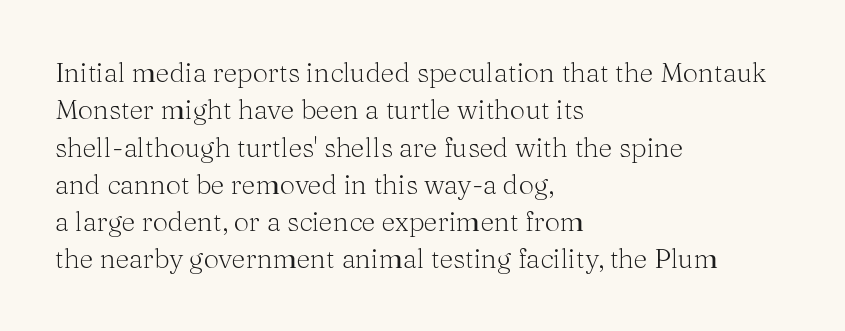
{"italic": "no", "bold": "no", "underline": "no", "align": "left", "line_spacing": "normal", "line_spacing_ratio": 1.38, "letter_spacing": "normal", "letter_spacing_em": 0.0, "glyph_px": 27}
